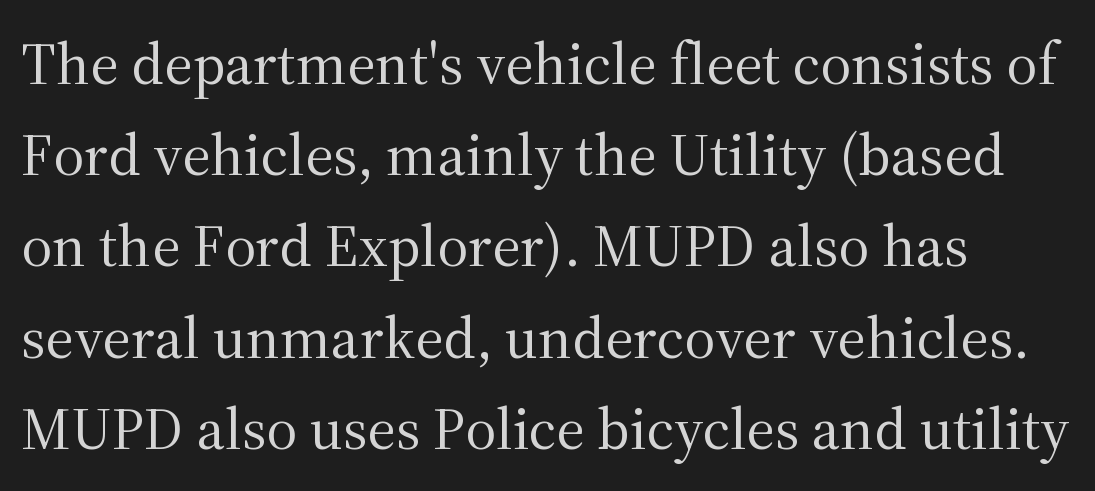
Q: Is the text bold? A: No.
Q: Is the text italic (slanted)? A: No, it is upright.
Q: Is the typeface a serif or a sans-serif typeface? A: Serif.
Q: Is the text underlined? A: No.
Q: How is the paragraph aligned? A: Left-aligned.
Q: Is the spacing between letters normal or unusually wide? A: Normal.
Q: Is the spacing between lines tight, normal or loose? A: Normal.
Q: Width (condensed, normal, or wide)? A: Normal.
Q: Stroke contrast? A: Medium.
Q: x-height? A: Medium.
Q: Monospaced? A: No.
